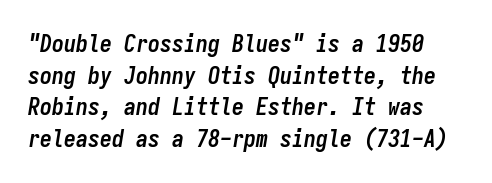
Q: Is the text bold? A: Yes.
Q: Is the text italic (slanted)? A: Yes, it leans right by about 9 degrees.
Q: Is the text underlined? A: No.
Q: Is the spacing between letters normal or unusually wide? A: Normal.
Q: Is the spacing between lines tight, normal or loose? A: Normal.
